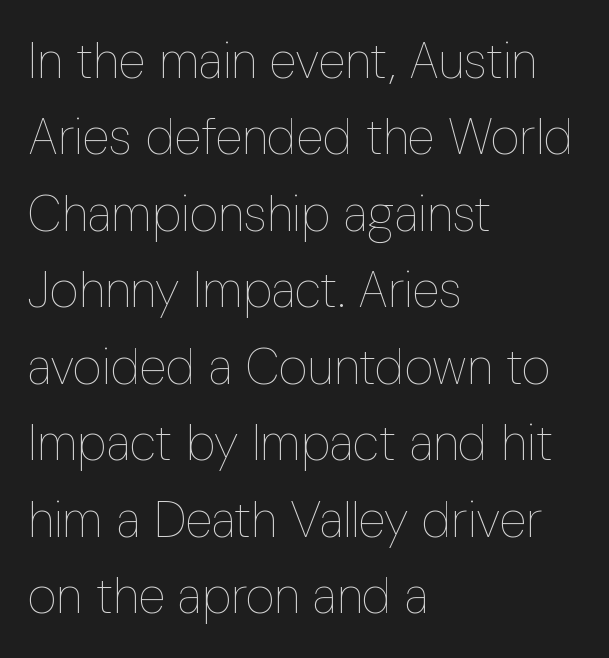
Q: Is the text bold? A: No.
Q: Is the text italic (slanted)? A: No, it is upright.
Q: Is the text underlined? A: No.
Q: How is the paragraph aligned? A: Left-aligned.
Q: Is the spacing between letters normal or unusually wide? A: Normal.
Q: Is the spacing between lines tight, normal or loose? A: Normal.
Q: Width (condensed, normal, or wide)? A: Condensed.
Q: Stroke contrast? A: Low.
Q: x-height? A: Medium.
Q: Monospaced? A: No.
